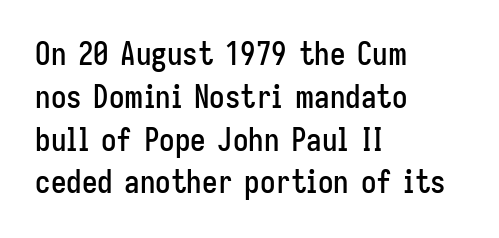
Q: Is the text italic (slanted)? A: No, it is upright.
Q: Is the typeface a serif or a sans-serif typeface? A: Sans-serif.
Q: Is the text underlined? A: No.
Q: How is the paragraph aligned? A: Left-aligned.
Q: Is the spacing between letters normal or unusually wide? A: Normal.
Q: Is the spacing between lines tight, normal or loose? A: Normal.
Q: Width (condensed, normal, or wide)? A: Condensed.
Q: Stroke contrast? A: Low.
Q: x-height? A: Medium.
Q: Monospaced? A: No.
